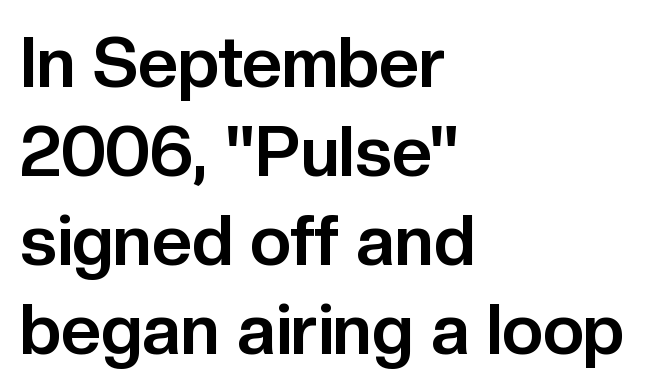
Q: Is the text bold? A: Yes.
Q: Is the text italic (slanted)? A: No, it is upright.
Q: Is the typeface a serif or a sans-serif typeface? A: Sans-serif.
Q: Is the text underlined? A: No.
Q: How is the paragraph aligned? A: Left-aligned.
Q: Is the spacing between letters normal or unusually wide? A: Normal.
Q: Is the spacing between lines tight, normal or loose? A: Normal.
Q: Width (condensed, normal, or wide)? A: Normal.
Q: Stroke contrast? A: Low.
Q: x-height? A: Medium.
Q: Monospaced? A: No.
